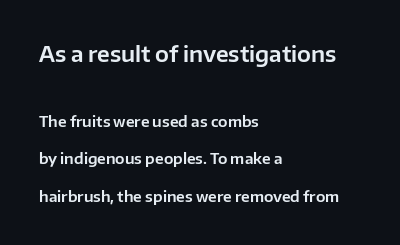
Horizontally, the lines are justified to the leading edge only. Which of the two is more prominent by size? The first, at the top. Descenders hang freely into open space. The type sits square on the baseline with zero lean.
